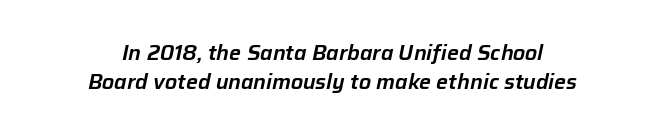
Short and long lines alike share a common midpoint. You could call the tracking neutral — neither tight nor loose. Compared with ordinary roman type, these characters are visibly tilted. The block of text has a typical density, with ordinary space between rows. Decoration check: the copy has no underline.
